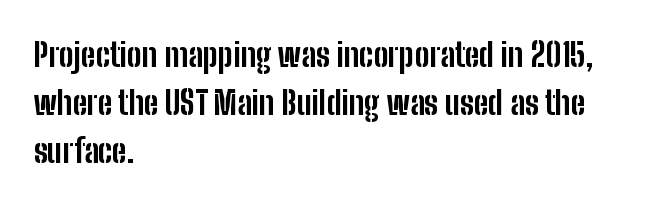
Horizontal alignment here is leftward, the default for most running prose. Posture: straight, roman, zero tilt. Here the designer chose a conventional face with non-uniform glyph widths. Glyph-to-glyph distance matches everyday printed text. The gap between lines stays unmarked.
